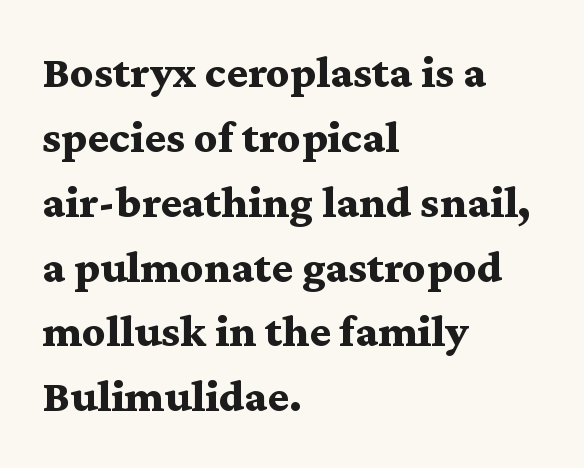
{"serif": "yes", "italic": "no", "bold": "yes", "weight": "bold", "width": "wide", "stroke_contrast": "medium", "x_height": "medium", "monospaced": "no", "underline": "no", "align": "left", "line_spacing": "normal", "line_spacing_ratio": 1.41, "letter_spacing": "normal", "letter_spacing_em": 0.0, "glyph_px": 46}
